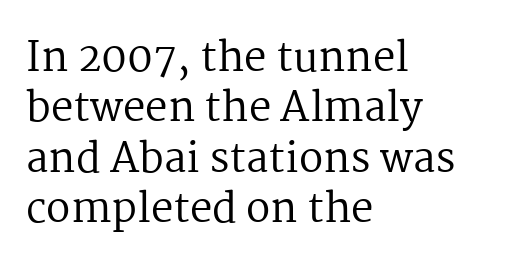
{"serif": "yes", "italic": "no", "bold": "no", "weight": "regular", "width": "normal", "stroke_contrast": "medium", "x_height": "medium", "monospaced": "no", "underline": "no", "align": "left", "line_spacing": "normal", "line_spacing_ratio": 1.26, "letter_spacing": "normal", "letter_spacing_em": 0.0, "glyph_px": 40}
